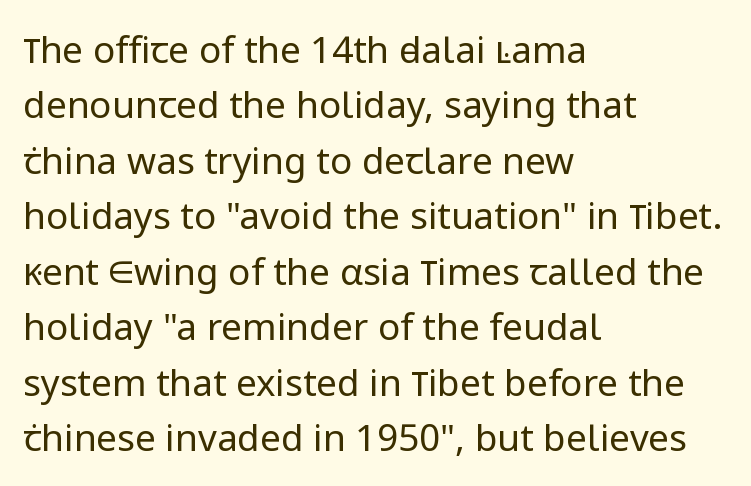
{"serif": "no", "italic": "no", "bold": "no", "weight": "regular", "width": "normal", "stroke_contrast": "low", "x_height": "medium", "monospaced": "no", "underline": "no", "align": "left", "line_spacing": "normal", "line_spacing_ratio": 1.5, "letter_spacing": "normal", "letter_spacing_em": 0.0, "glyph_px": 37}
